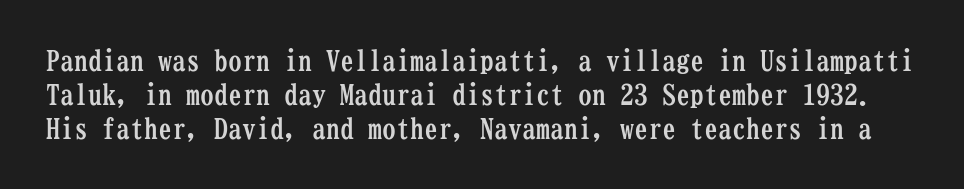
{"serif": "yes", "italic": "no", "bold": "yes", "weight": "semibold", "width": "condensed", "stroke_contrast": "low", "x_height": "medium", "monospaced": "yes", "underline": "no", "line_spacing_ratio": 1.21, "letter_spacing": "normal", "letter_spacing_em": 0.0, "glyph_px": 28}
